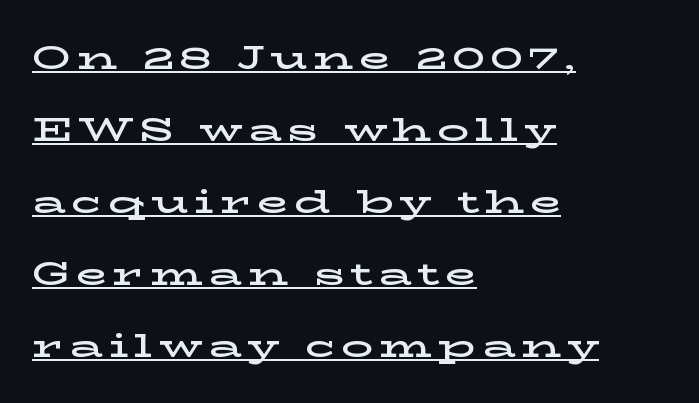
The image shows 32 px wide serif type, upright; set left-aligned, loose line spacing (2.25x), underlined; low stroke contrast and a medium x-height.
